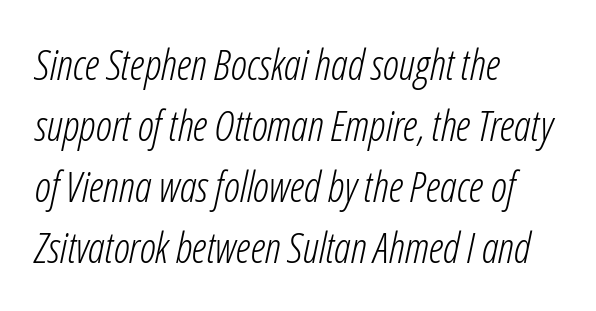
The letters advance in unequal steps, a hallmark of proportional type. Italic: yes, the glyphs are oblique. The words here are not underlined. The cut favours lightness, reaching ordinary text weight at its darkest. The passage shown has conventional tracking throughout. Interline gaps are of average width in this sample.
